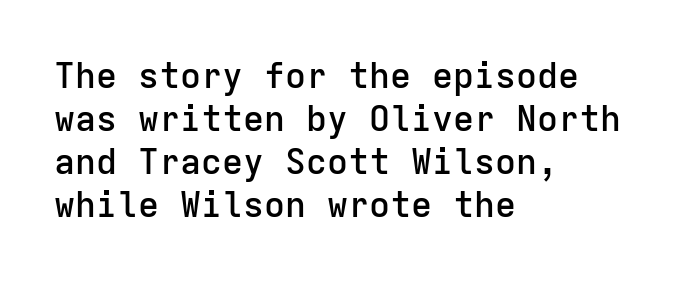
{"serif": "no", "italic": "no", "bold": "semi", "weight": "semibold", "width": "normal", "stroke_contrast": "low", "x_height": "medium", "monospaced": "yes", "underline": "no", "align": "left", "line_spacing_ratio": 1.23, "letter_spacing": "normal", "letter_spacing_em": 0.0, "glyph_px": 35}
